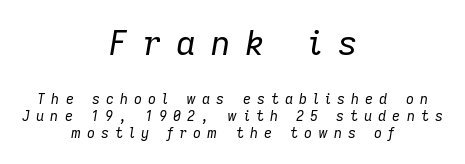
The image shows 34 px regular-weight type, italic (leaning right); set centered, line spacing 1.23x, unusually wide letter spacing (+0.43 em), not underlined; the first (top) block is 2.43x larger; low stroke contrast and a medium x-height.
